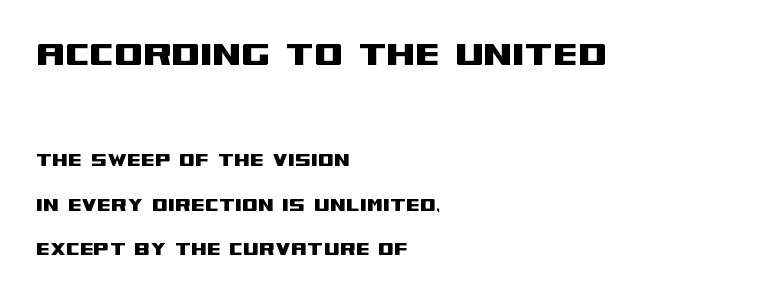
{"serif": "no", "italic": "no", "width": "wide", "stroke_contrast": "medium", "x_height": "large", "monospaced": "no", "underline": "no", "align": "left", "line_spacing": "loose", "line_spacing_ratio": 1.95, "letter_spacing": "normal", "letter_spacing_em": 0.0, "larger_block": "first", "size_ratio": 1.78, "glyph_px": 41}
